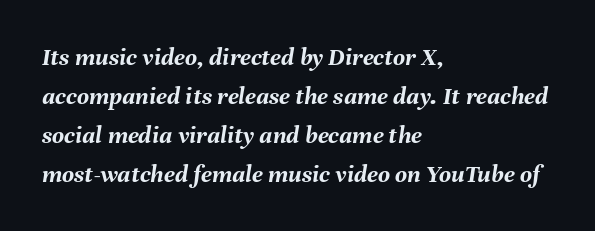
{"italic": "yes", "lean": "right", "slant_degrees": 8, "bold": "yes", "underline": "no", "align": "left", "line_spacing": "normal", "line_spacing_ratio": 1.5, "letter_spacing": "normal", "letter_spacing_em": 0.0, "glyph_px": 26}
